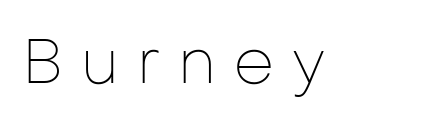
This is not heavy type; no bold has been used. Tracking value appears strongly positive — letters spread wide. Note the varied advance widths — an 'i' is clearly narrower than an 'm'. The typeface chosen for these lines omits serifs.
